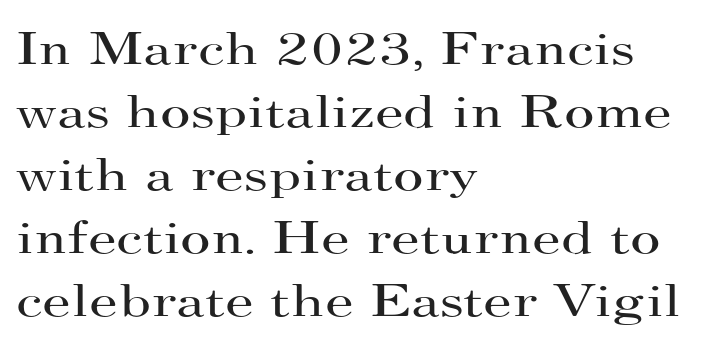
Here the designer chose a conventional face with non-uniform glyph widths. Clear beneath every line of the passage. Is the type heavy? It reads as light-to-regular instead. Tracking here is standard; glyphs follow each other at the usual distance.
